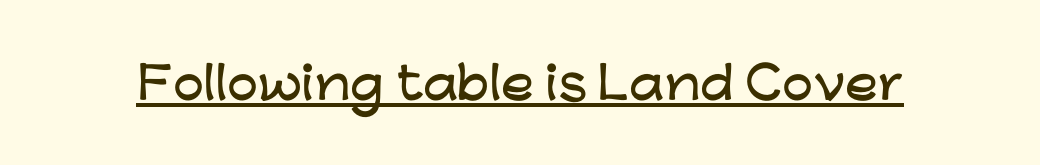
{"serif": "no", "italic": "no", "width": "wide", "stroke_contrast": "low", "x_height": "medium", "monospaced": "no", "underline": "yes", "letter_spacing": "normal", "letter_spacing_em": 0.0, "glyph_px": 44}
